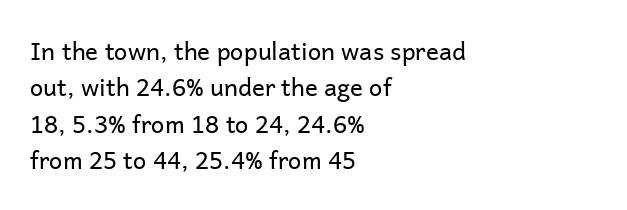
{"italic": "no", "bold": "no", "underline": "no", "align": "left", "line_spacing": "normal", "line_spacing_ratio": 1.52, "letter_spacing": "normal", "letter_spacing_em": 0.0, "glyph_px": 24}
